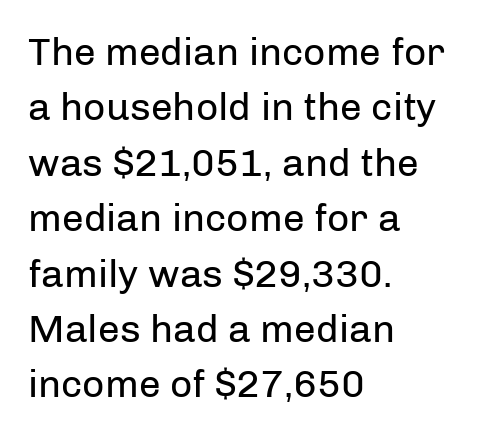
{"serif": "no", "italic": "no", "bold": "no", "weight": "regular", "width": "normal", "stroke_contrast": "low", "x_height": "medium", "monospaced": "no", "underline": "no", "align": "left", "line_spacing": "normal", "line_spacing_ratio": 1.42, "letter_spacing": "normal", "letter_spacing_em": 0.0, "glyph_px": 39}
